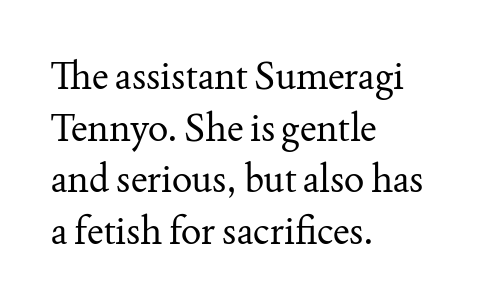
These lines stack with their left ends in a neat column. Yep, those are serifs on the letters. The foot of each line stays bare and open. This sample keeps an unexceptional amount of space between lines. The tracking reads as untouched default to a designer's eye.
